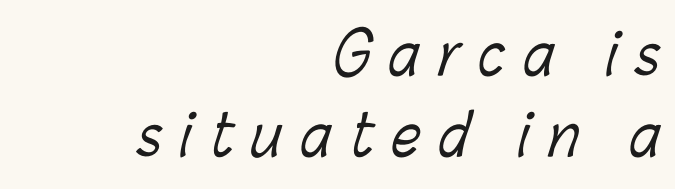
The image shows 57 px light, condensed type; set right-aligned, normal line spacing (1.42x), unusually wide letter spacing (+0.32 em), not underlined; low stroke contrast and a medium x-height.
